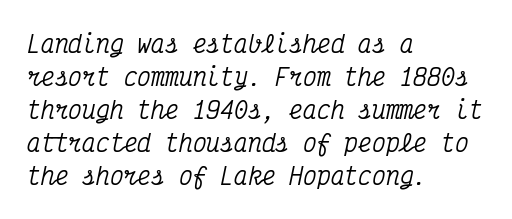
Q: Is the text italic (slanted)? A: Yes, it leans right by about 12 degrees.
Q: Is the text underlined? A: No.
Q: How is the paragraph aligned? A: Left-aligned.
Q: Is the spacing between letters normal or unusually wide? A: Normal.
Q: Is the spacing between lines tight, normal or loose? A: Normal.
